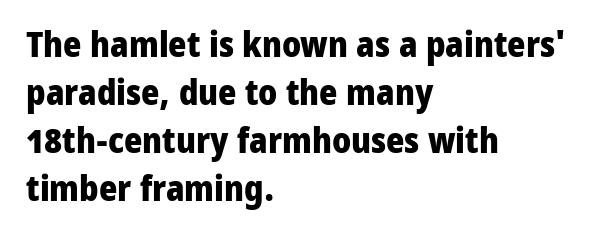
The image shows 35 px heavy sans-serif type, upright; set left-aligned, normal line spacing (1.37x), normal letter spacing, not underlined; low stroke contrast and a medium x-height.
